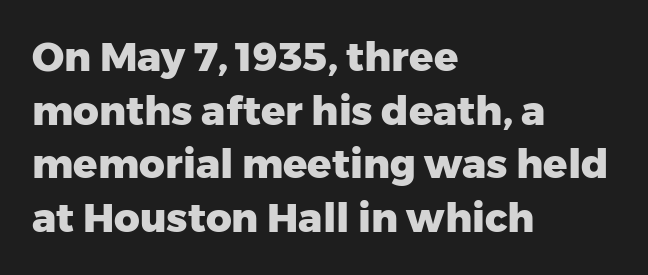
The image shows 40 px heavy sans-serif type, upright; set left-aligned, normal line spacing (1.34x), normal letter spacing, not underlined; low stroke contrast and a medium x-height.
